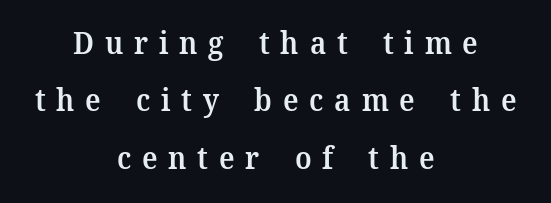
{"serif": "yes", "italic": "no", "bold": "semi", "weight": "semibold", "width": "normal", "stroke_contrast": "medium", "x_height": "medium", "monospaced": "no", "underline": "no", "align": "center", "line_spacing": "loose", "line_spacing_ratio": 1.91, "letter_spacing": "wide", "letter_spacing_em": 0.36, "glyph_px": 30}
